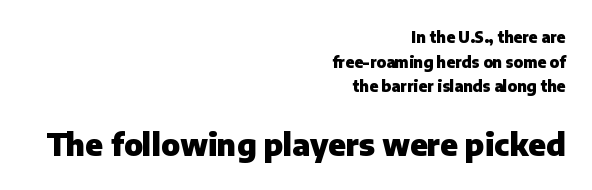
Q: Is the text bold? A: Yes.
Q: Is the text italic (slanted)? A: No, it is upright.
Q: Is the typeface a serif or a sans-serif typeface? A: Sans-serif.
Q: Is the text underlined? A: No.
Q: How is the paragraph aligned? A: Right-aligned.
Q: Is the spacing between letters normal or unusually wide? A: Normal.
Q: Is the spacing between lines tight, normal or loose? A: Normal.
Q: Which block of text is set in a larger size, the first (top) or the second (bottom)? A: The second (bottom) one.
Q: Width (condensed, normal, or wide)? A: Normal.
Q: Stroke contrast? A: Low.
Q: x-height? A: Medium.
Q: Monospaced? A: No.
